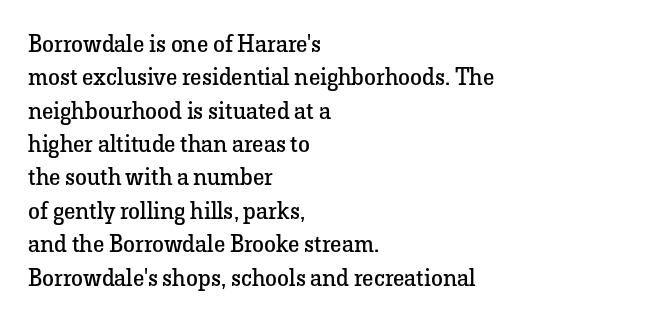
Q: Is the text bold? A: No.
Q: Is the text italic (slanted)? A: No, it is upright.
Q: Is the text underlined? A: No.
Q: How is the paragraph aligned? A: Left-aligned.
Q: Is the spacing between letters normal or unusually wide? A: Normal.
Q: Is the spacing between lines tight, normal or loose? A: Normal.
